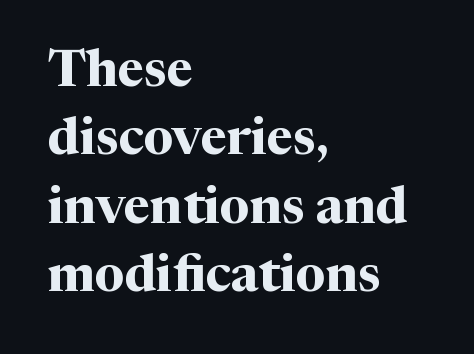
The image shows 51 px bold serif type, upright; set left-aligned, normal line spacing (1.34x), normal letter spacing, not underlined; medium stroke contrast and a medium x-height.
